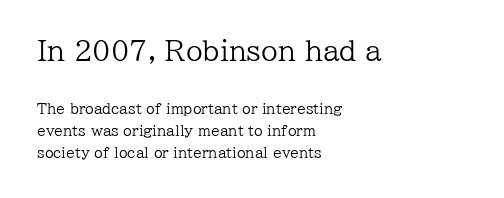
The type is set solid horizontally, with unmodified tracking. Beneath every word, the page is bare. This is the regular roman posture of the typeface. This reads as an unemphasized weight, regular at the heaviest. Scale decreases going downward across the two blocks. Quick note: interline space is typical.
